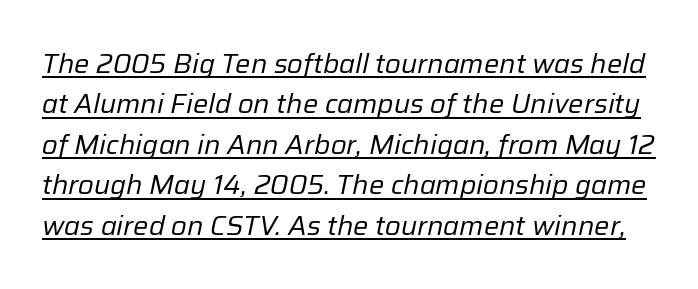
Q: Is the text bold? A: No.
Q: Is the text italic (slanted)? A: Yes, it leans right by about 12 degrees.
Q: Is the text underlined? A: Yes.
Q: Is the spacing between letters normal or unusually wide? A: Normal.
Q: Is the spacing between lines tight, normal or loose? A: Normal.
